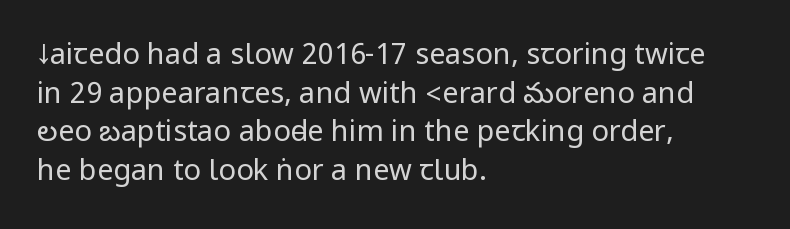
The image shows 29 px regular-weight, condensed sans-serif type, upright; set left-aligned, normal line spacing (1.33x), normal letter spacing, not underlined; low stroke contrast.
